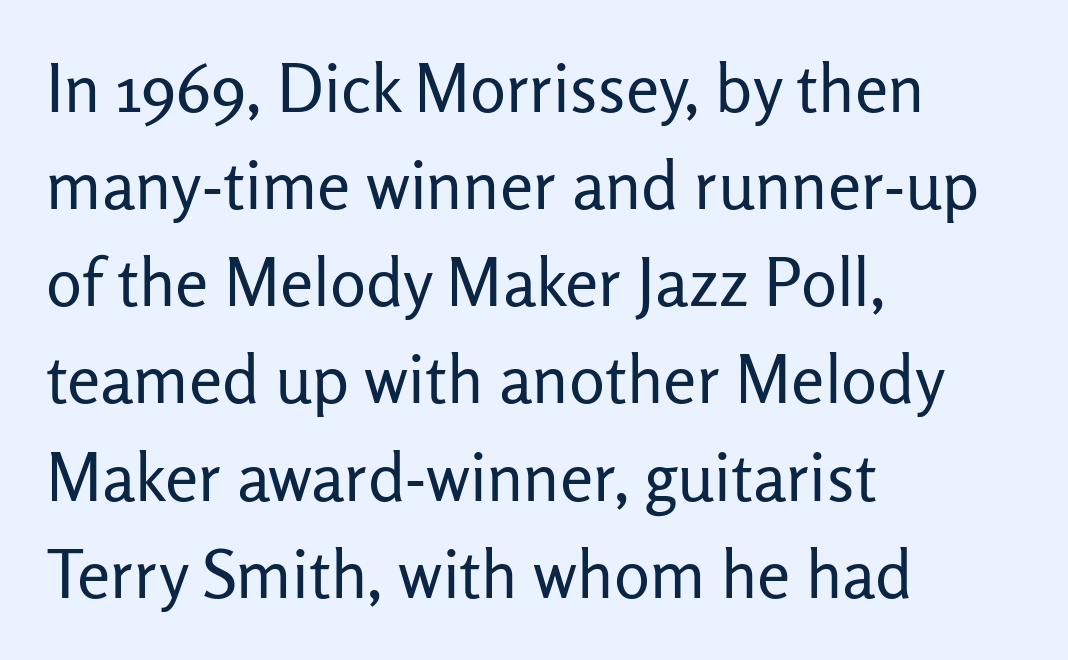
Q: Is the text bold? A: No.
Q: Is the text italic (slanted)? A: No, it is upright.
Q: Is the typeface a serif or a sans-serif typeface? A: Sans-serif.
Q: Is the text underlined? A: No.
Q: How is the paragraph aligned? A: Left-aligned.
Q: Is the spacing between letters normal or unusually wide? A: Normal.
Q: Is the spacing between lines tight, normal or loose? A: Normal.
Q: Width (condensed, normal, or wide)? A: Normal.
Q: Stroke contrast? A: Low.
Q: x-height? A: Medium.
Q: Monospaced? A: No.
